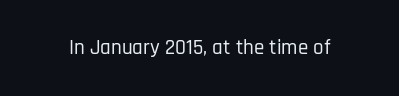
The image shows 21 px text type, upright; set normal letter spacing, not underlined.
